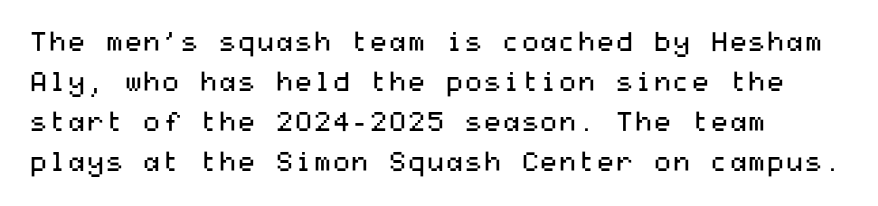
{"italic": "no", "bold": "no", "underline": "no", "align": "left", "line_spacing": "normal", "line_spacing_ratio": 1.48, "letter_spacing": "normal", "letter_spacing_em": 0.0, "glyph_px": 27}
